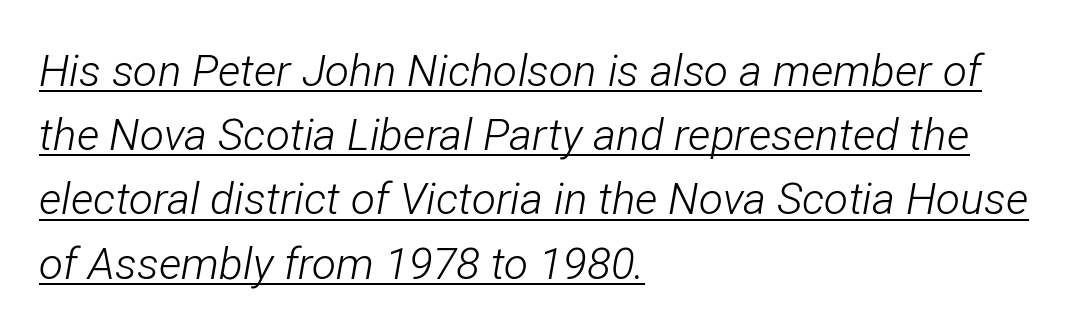
Q: Is the text bold? A: No.
Q: Is the text italic (slanted)? A: Yes, it leans right by about 12 degrees.
Q: Is the text underlined? A: Yes.
Q: How is the paragraph aligned? A: Left-aligned.
Q: Is the spacing between letters normal or unusually wide? A: Normal.
Q: Is the spacing between lines tight, normal or loose? A: Normal.
Q: Width (condensed, normal, or wide)? A: Condensed.
Q: Stroke contrast? A: Low.
Q: x-height? A: Medium.
Q: Monospaced? A: No.
